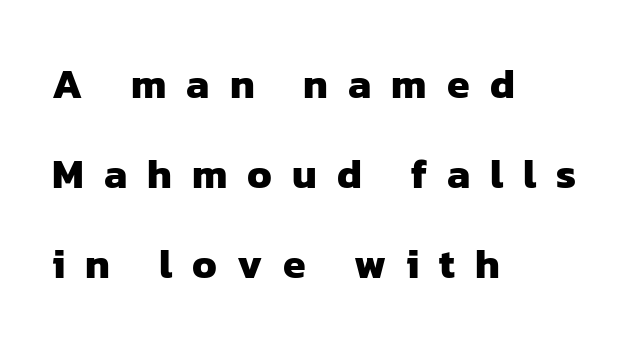
Q: Is the text bold? A: Yes.
Q: Is the typeface a serif or a sans-serif typeface? A: Sans-serif.
Q: Is the text underlined? A: No.
Q: How is the paragraph aligned? A: Left-aligned.
Q: Is the spacing between letters normal or unusually wide? A: Unusually wide.
Q: Is the spacing between lines tight, normal or loose? A: Loose.
Q: Width (condensed, normal, or wide)? A: Normal.
Q: Stroke contrast? A: Low.
Q: x-height? A: Medium.
Q: Monospaced? A: No.
